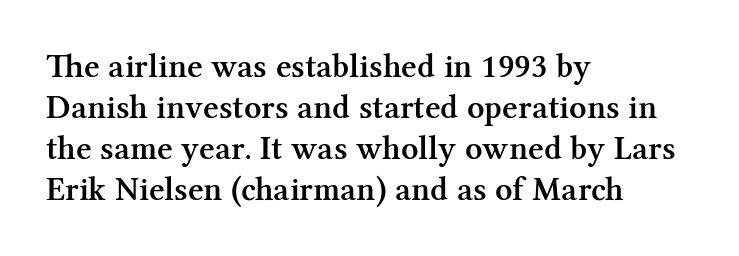
Q: Is the text bold? A: Semi-bold.
Q: Is the text italic (slanted)? A: No, it is upright.
Q: Is the typeface a serif or a sans-serif typeface? A: Serif.
Q: Is the text underlined? A: No.
Q: How is the paragraph aligned? A: Left-aligned.
Q: Is the spacing between letters normal or unusually wide? A: Normal.
Q: Width (condensed, normal, or wide)? A: Normal.
Q: Stroke contrast? A: Medium.
Q: x-height? A: Medium.
Q: Monospaced? A: No.
